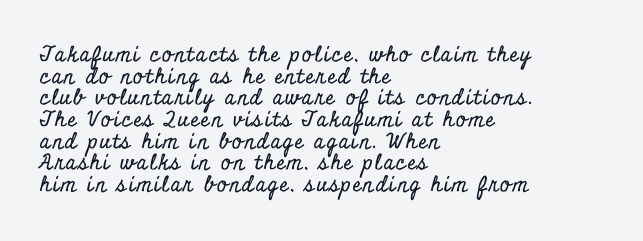
The image shows 21 px text type; set left-aligned, tight line spacing (1.03x), not underlined.
